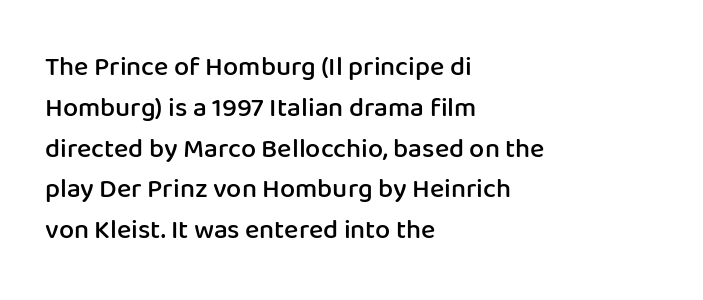
Compared with a centered layout, this one pins lines to the left instead. Compared with typical paragraphs, the rows here are spaced about the same. You can tell it's not italic because the verticals are truly vertical. Bare-footed words on every line. A fair bit of extra ink — the face is semibold, not bold.
